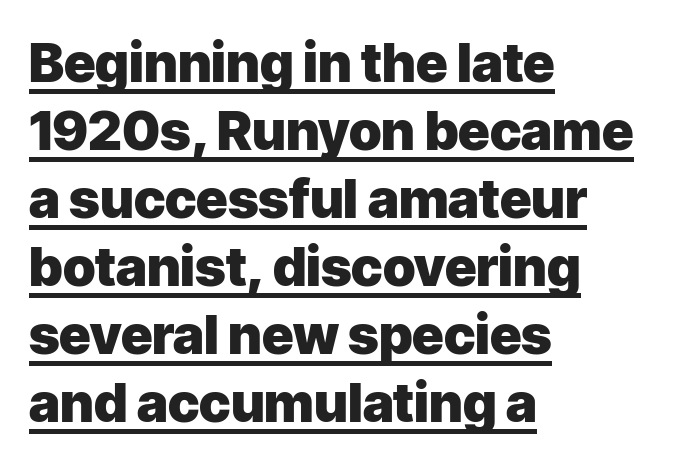
{"serif": "no", "italic": "no", "bold": "yes", "weight": "heavy", "width": "normal", "stroke_contrast": "low", "x_height": "medium", "monospaced": "no", "underline": "yes", "align": "left", "line_spacing": "normal", "line_spacing_ratio": 1.26, "letter_spacing": "normal", "letter_spacing_em": 0.0, "glyph_px": 54}
